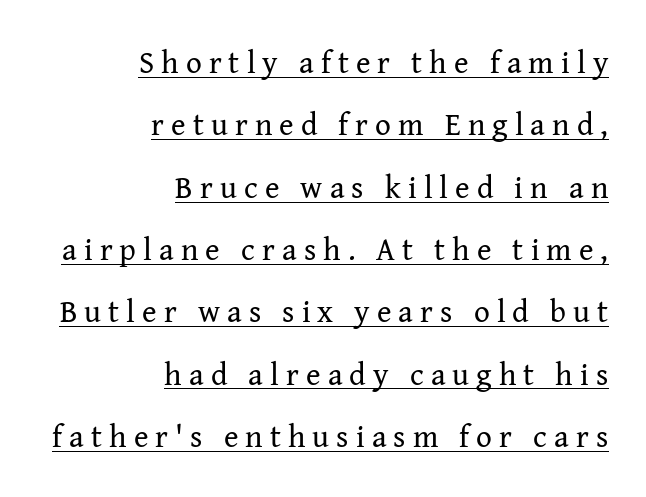
The gaps between neighbouring characters are conspicuously large. The lettering stays uniformly vertical, giving the passage a roman look. Stroke thickness stays within the range of a standard reading face or lighter. Rows of type keep a wide berth in the vertical direction.
